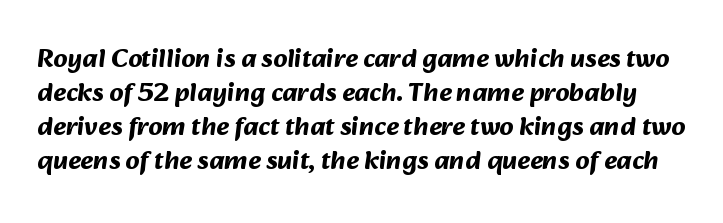
{"bold": "yes", "underline": "no", "line_spacing": "normal", "line_spacing_ratio": 1.26, "letter_spacing": "normal", "letter_spacing_em": 0.0, "glyph_px": 27}
